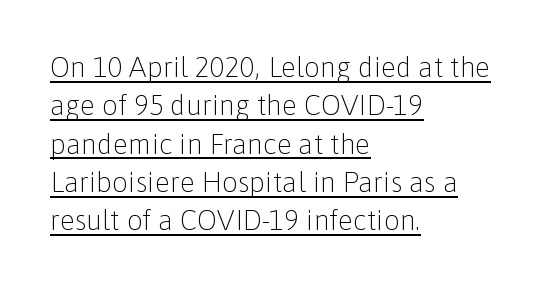
Q: Is the text bold? A: No.
Q: Is the text italic (slanted)? A: No, it is upright.
Q: Is the typeface a serif or a sans-serif typeface? A: Sans-serif.
Q: Is the text underlined? A: Yes.
Q: How is the paragraph aligned? A: Left-aligned.
Q: Is the spacing between letters normal or unusually wide? A: Normal.
Q: Is the spacing between lines tight, normal or loose? A: Normal.
Q: Width (condensed, normal, or wide)? A: Normal.
Q: Stroke contrast? A: Low.
Q: x-height? A: Medium.
Q: Monospaced? A: No.
